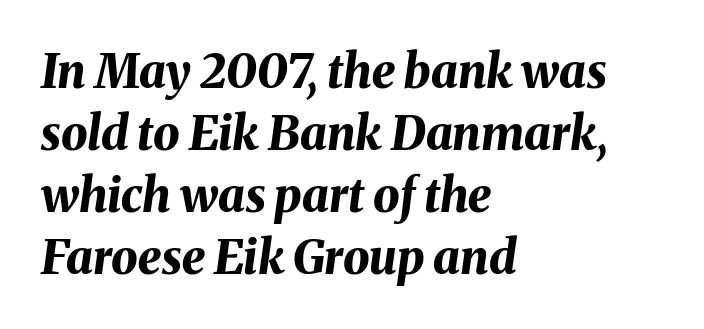
The image shows 47 px bold type, italic (leaning right); set left-aligned, normal line spacing (1.32x), normal letter spacing, not underlined; medium stroke contrast and a medium x-height.
